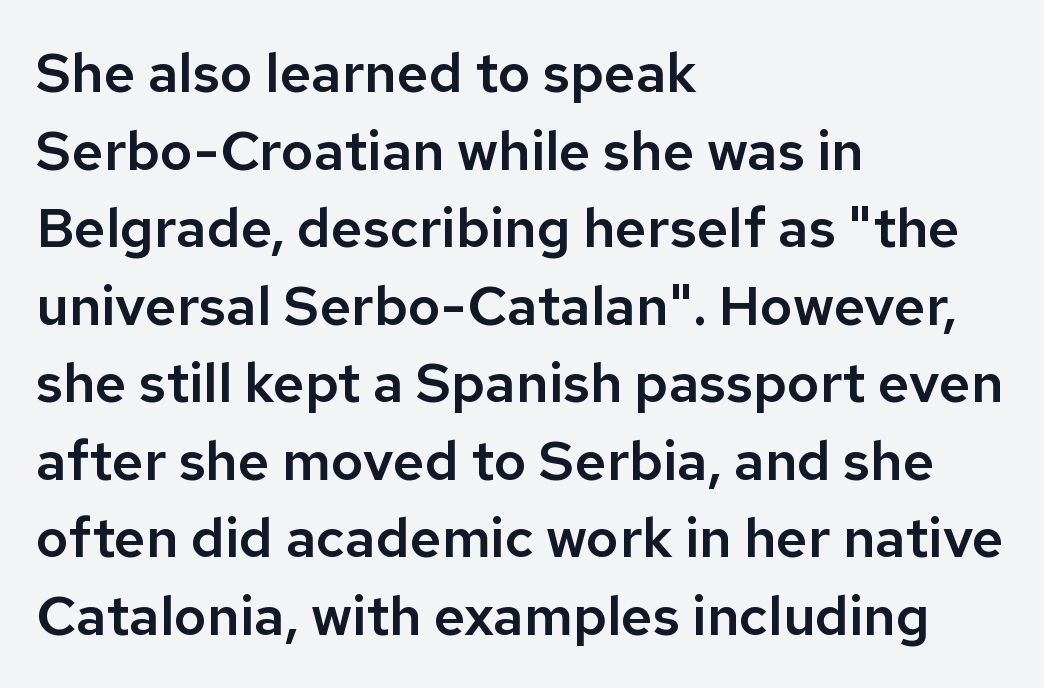
Q: Is the text italic (slanted)? A: No, it is upright.
Q: Is the typeface a serif or a sans-serif typeface? A: Sans-serif.
Q: Is the text underlined? A: No.
Q: How is the paragraph aligned? A: Left-aligned.
Q: Is the spacing between letters normal or unusually wide? A: Normal.
Q: Is the spacing between lines tight, normal or loose? A: Normal.
Q: Width (condensed, normal, or wide)? A: Normal.
Q: Stroke contrast? A: Low.
Q: x-height? A: Medium.
Q: Monospaced? A: No.
